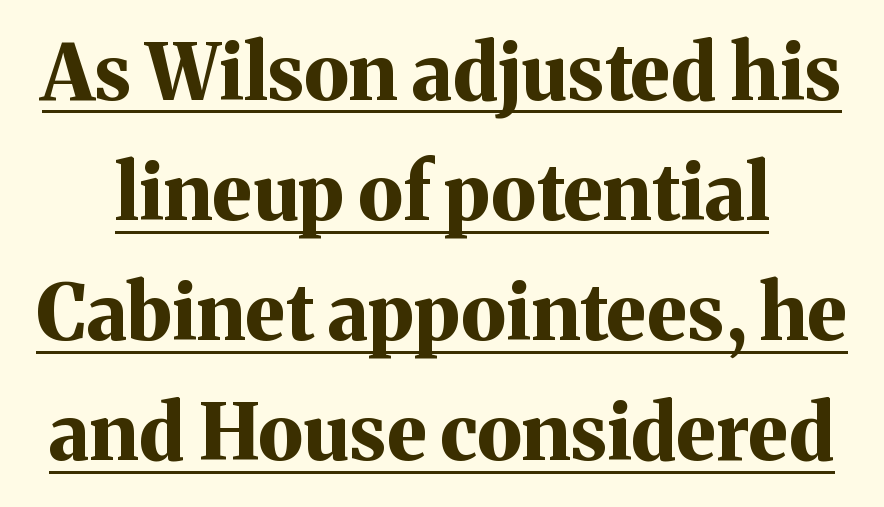
Q: Is the text bold? A: Yes.
Q: Is the text italic (slanted)? A: No, it is upright.
Q: Is the typeface a serif or a sans-serif typeface? A: Serif.
Q: Is the text underlined? A: Yes.
Q: Is the spacing between letters normal or unusually wide? A: Normal.
Q: Is the spacing between lines tight, normal or loose? A: Normal.
Q: Width (condensed, normal, or wide)? A: Normal.
Q: Stroke contrast? A: Medium.
Q: x-height? A: Medium.
Q: Monospaced? A: No.
